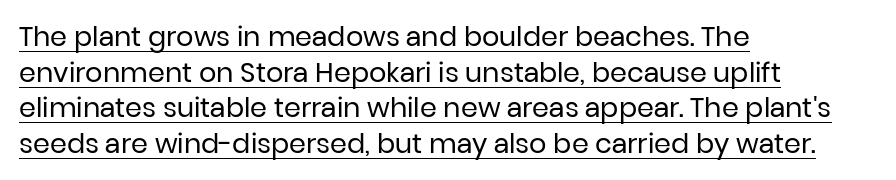
The image shows 27 px text type, upright; set left-aligned, normal line spacing (1.32x), normal letter spacing, underlined.
